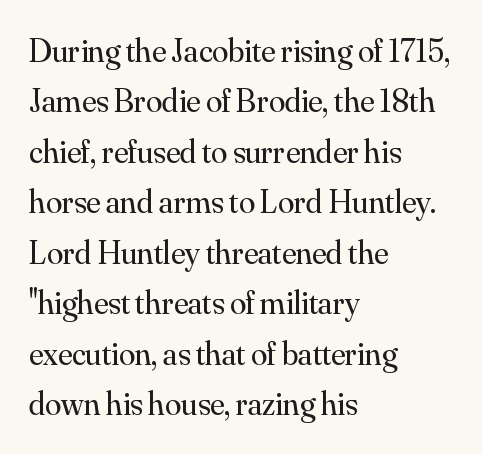
{"serif": "yes", "italic": "no", "bold": "no", "weight": "regular", "width": "normal", "stroke_contrast": "medium", "x_height": "small", "monospaced": "no", "underline": "no", "align": "left", "line_spacing": "normal", "line_spacing_ratio": 1.53, "letter_spacing": "normal", "letter_spacing_em": 0.0, "glyph_px": 33}
